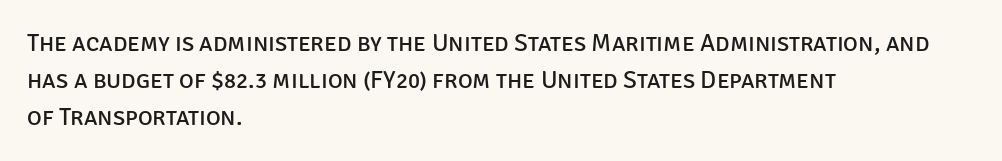
Q: Is the text bold? A: No.
Q: Is the text italic (slanted)? A: No, it is upright.
Q: Is the text underlined? A: No.
Q: How is the paragraph aligned? A: Left-aligned.
Q: Is the spacing between letters normal or unusually wide? A: Normal.
Q: Is the spacing between lines tight, normal or loose? A: Normal.
